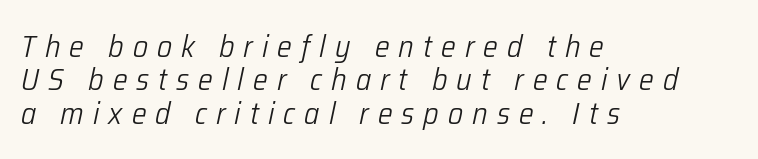
The rendering uses natural spacing where letterforms have individual widths. It's the slanting kind of type. Each stroke keeps to a modest, everyday thickness or less. Underline: absent. The horizontal fit of the characters is loose and conspicuously gappy.
